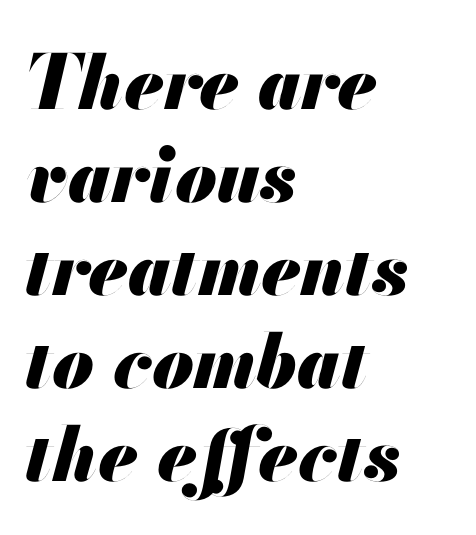
Bold? Absolutely — the strokes are thick and heavy. Observe the ordinary spacing: letters are neighbours, not strangers. The baseline area is clear. Do the characters align in a grid? No, the font is proportional. Short and long lines alike share a common starting point at left. If you drew a line through each stem, it would be angled.
